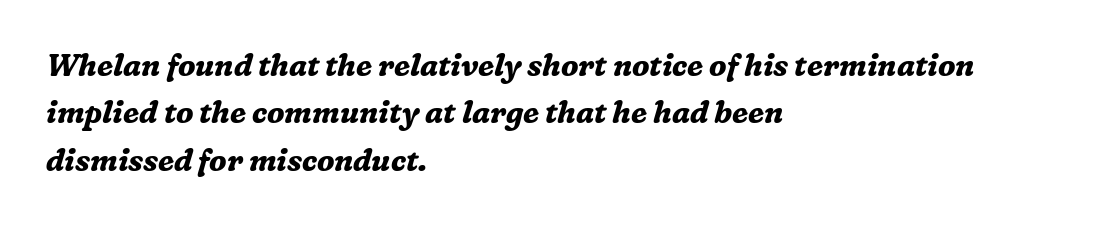
{"serif": "yes", "italic": "yes", "lean": "right", "slant_degrees": 16, "bold": "yes", "weight": "bold", "width": "normal", "stroke_contrast": "medium", "x_height": "medium", "monospaced": "no", "underline": "no", "align": "left", "line_spacing": "normal", "line_spacing_ratio": 1.58, "letter_spacing": "normal", "letter_spacing_em": 0.0, "glyph_px": 30}
